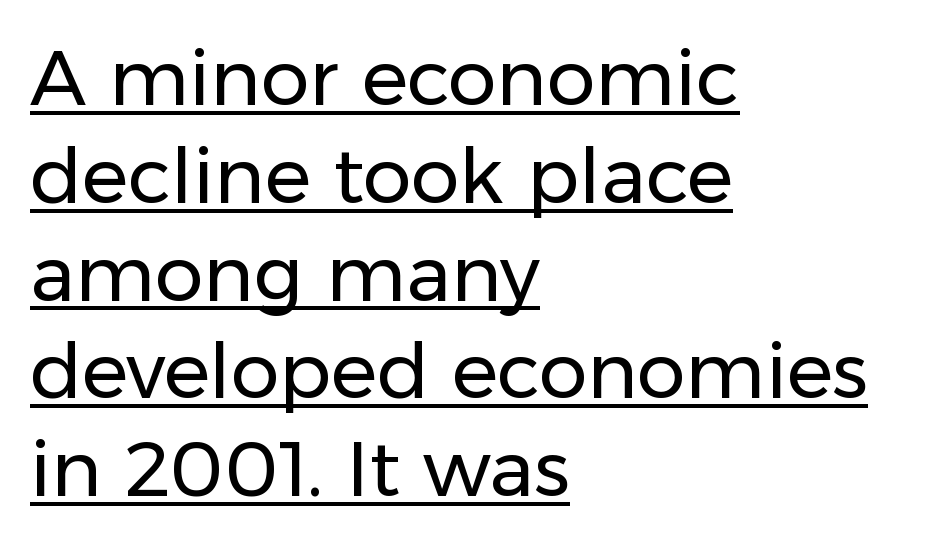
The paragraph shown leans on its left margin. Characters follow at the spacing the type designer built in. A normal amount of white space separates one row of letters from the next. This reads as an unemphasized weight, regular at the heaviest.
